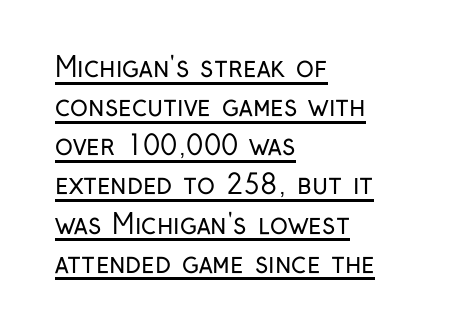
Q: Is the text bold? A: No.
Q: Is the text italic (slanted)? A: No, it is upright.
Q: Is the text underlined? A: Yes.
Q: How is the paragraph aligned? A: Left-aligned.
Q: Is the spacing between letters normal or unusually wide? A: Normal.
Q: Is the spacing between lines tight, normal or loose? A: Normal.
